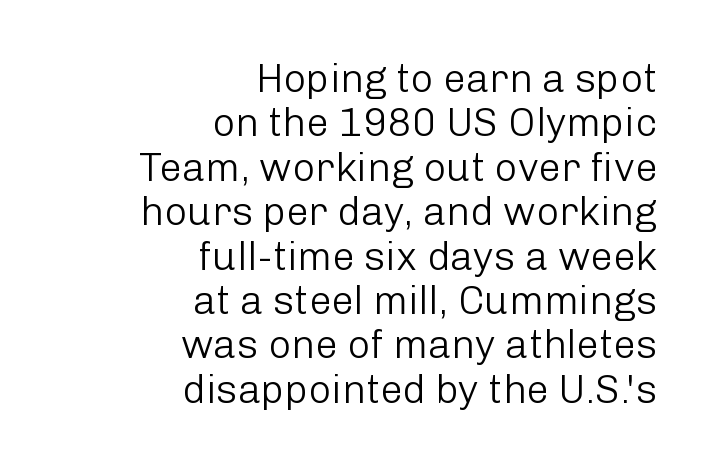
Q: Is the text bold? A: No.
Q: Is the text italic (slanted)? A: No, it is upright.
Q: Is the typeface a serif or a sans-serif typeface? A: Sans-serif.
Q: Is the text underlined? A: No.
Q: How is the paragraph aligned? A: Right-aligned.
Q: Is the spacing between letters normal or unusually wide? A: Normal.
Q: Is the spacing between lines tight, normal or loose? A: Tight.
Q: Width (condensed, normal, or wide)? A: Normal.
Q: Stroke contrast? A: Low.
Q: x-height? A: Medium.
Q: Monospaced? A: No.
